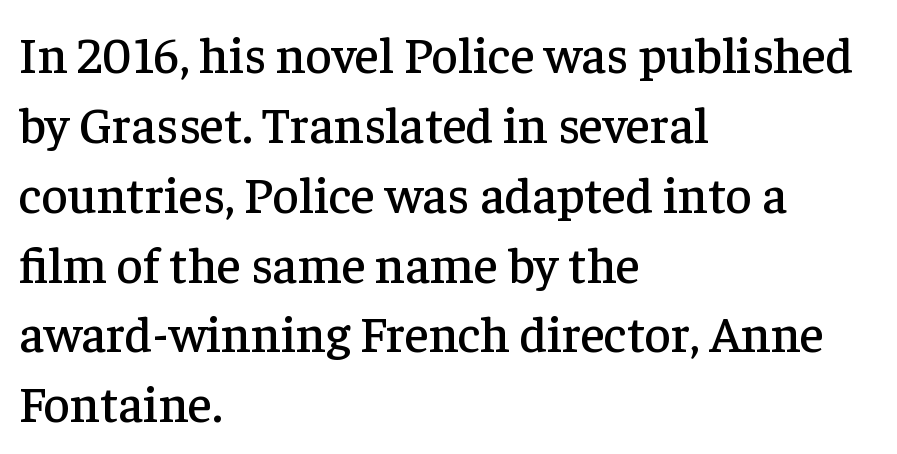
The image shows 51 px serif type, upright; set left-aligned, normal line spacing (1.37x), normal letter spacing, not underlined; low stroke contrast and a medium x-height.
